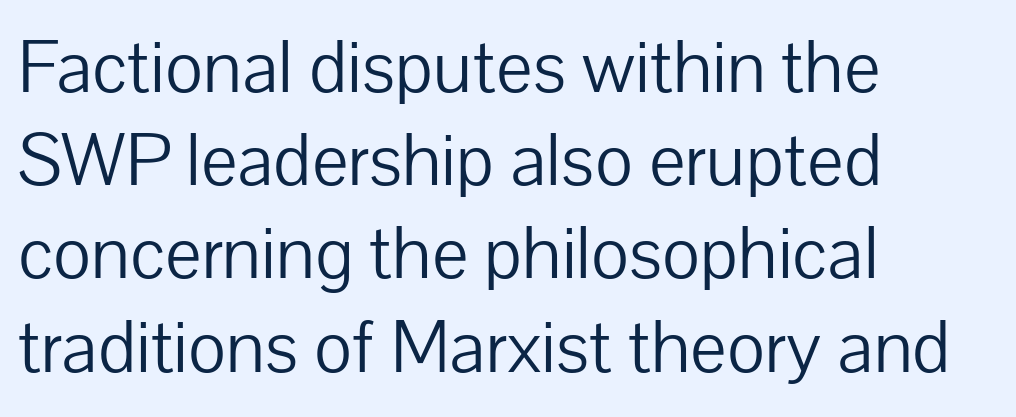
Q: Is the text bold? A: No.
Q: Is the text italic (slanted)? A: No, it is upright.
Q: Is the typeface a serif or a sans-serif typeface? A: Sans-serif.
Q: Is the text underlined? A: No.
Q: How is the paragraph aligned? A: Left-aligned.
Q: Is the spacing between letters normal or unusually wide? A: Normal.
Q: Width (condensed, normal, or wide)? A: Normal.
Q: Stroke contrast? A: Low.
Q: x-height? A: Medium.
Q: Monospaced? A: No.
